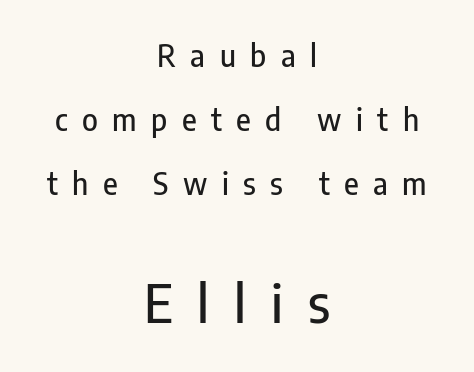
You could not count columns in this text — the font is proportionally spaced. Does the copy run flush right? No — it is centered line by line. Notice the wide empty band between every row — that's loose leading. In terms of letterform style, serifs are entirely absent. Italic? Not at all — the glyphs are vertical.
